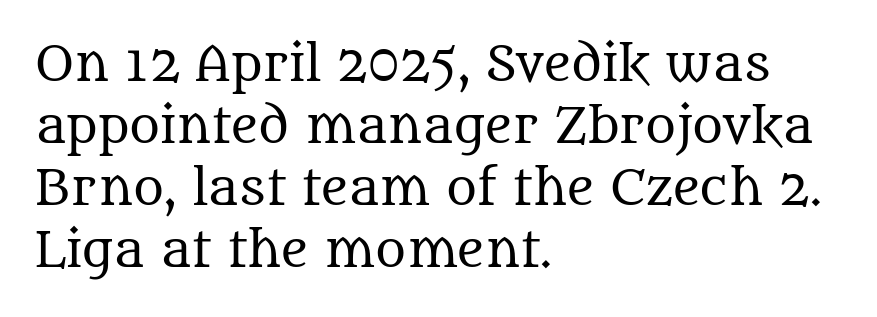
Q: Is the text bold? A: No.
Q: Is the text italic (slanted)? A: No, it is upright.
Q: Is the typeface a serif or a sans-serif typeface? A: Serif.
Q: Is the text underlined? A: No.
Q: How is the paragraph aligned? A: Left-aligned.
Q: Is the spacing between letters normal or unusually wide? A: Normal.
Q: Is the spacing between lines tight, normal or loose? A: Normal.
Q: Width (condensed, normal, or wide)? A: Normal.
Q: Stroke contrast? A: Medium.
Q: x-height? A: Large.
Q: Monospaced? A: No.
